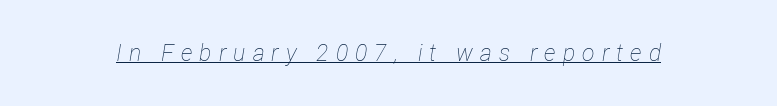
Q: Is the text bold? A: No.
Q: Is the text italic (slanted)? A: Yes, it leans right by about 12 degrees.
Q: Is the text underlined? A: Yes.
Q: Is the spacing between letters normal or unusually wide? A: Unusually wide.
